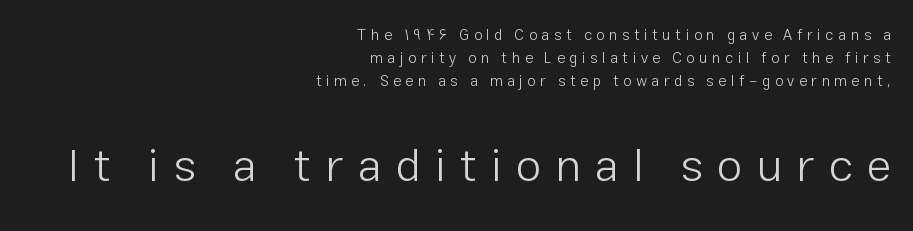
The image shows 46 px light sans-serif type, upright; set right-aligned, normal line spacing (1.52x), unusually wide letter spacing (+0.3 em), not underlined; the second (bottom) block is 3.07x larger; low stroke contrast and a medium x-height.
